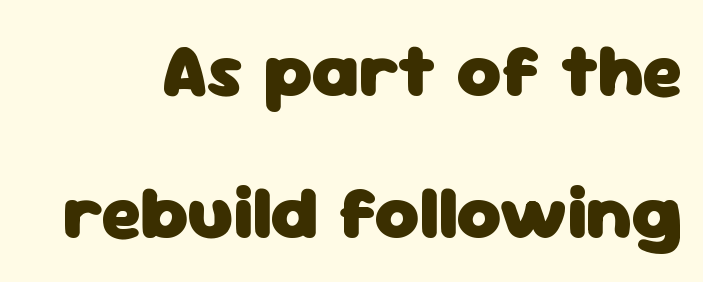
Q: Is the text bold? A: Yes.
Q: Is the text italic (slanted)? A: No, it is upright.
Q: Is the typeface a serif or a sans-serif typeface? A: Sans-serif.
Q: Is the text underlined? A: No.
Q: Is the spacing between letters normal or unusually wide? A: Normal.
Q: Width (condensed, normal, or wide)? A: Normal.
Q: Stroke contrast? A: Low.
Q: x-height? A: Medium.
Q: Monospaced? A: No.
